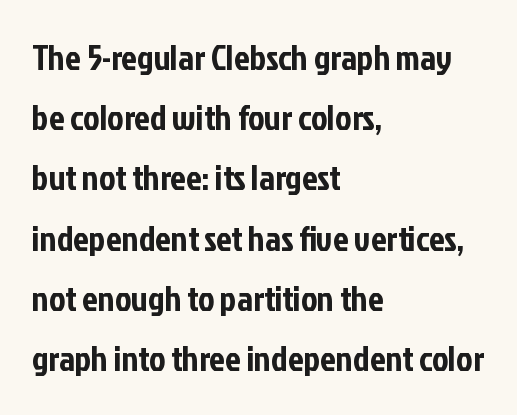
The image shows 35 px condensed sans-serif type, upright; set left-aligned, line spacing 1.72x, normal letter spacing, not underlined; low stroke contrast and a medium x-height.
